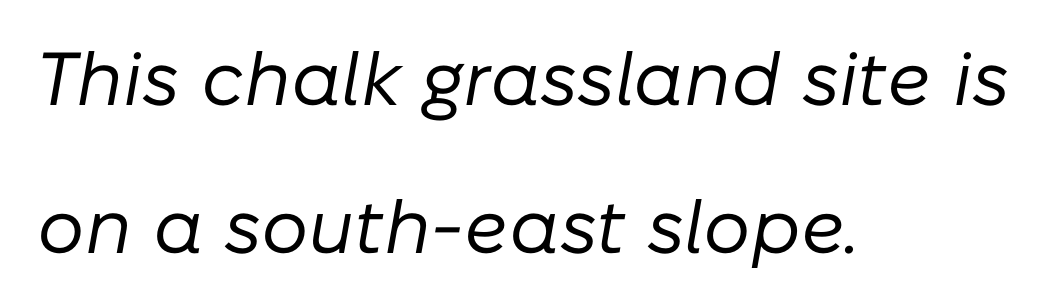
{"italic": "yes", "lean": "right", "slant_degrees": 10, "bold": "no", "weight": "regular", "width": "normal", "stroke_contrast": "low", "x_height": "medium", "monospaced": "no", "underline": "no", "align": "left", "line_spacing": "loose", "line_spacing_ratio": 1.97, "letter_spacing": "normal", "letter_spacing_em": 0.0, "glyph_px": 75}
